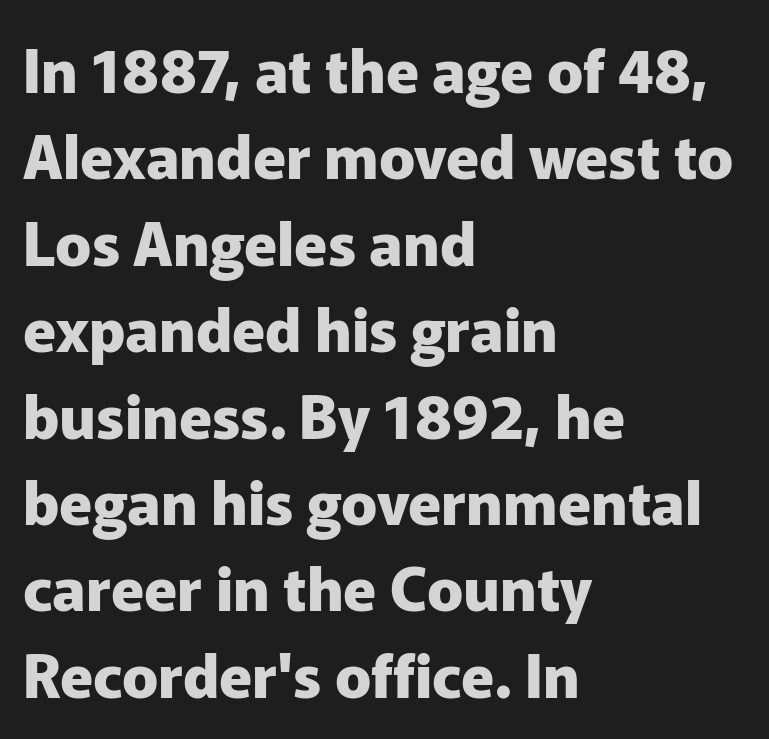
The image shows 60 px heavy sans-serif type, upright; set left-aligned, normal line spacing (1.44x), normal letter spacing, not underlined; low stroke contrast and a medium x-height.
